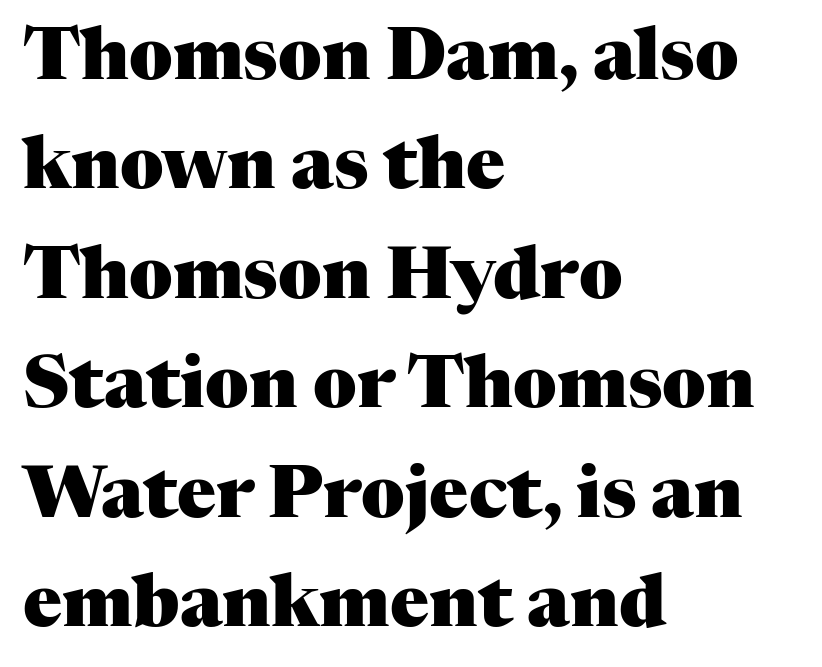
{"serif": "yes", "italic": "no", "bold": "yes", "weight": "heavy", "width": "normal", "stroke_contrast": "medium", "x_height": "medium", "monospaced": "no", "underline": "no", "align": "left", "line_spacing": "normal", "line_spacing_ratio": 1.52, "letter_spacing": "normal", "letter_spacing_em": 0.0, "glyph_px": 72}
